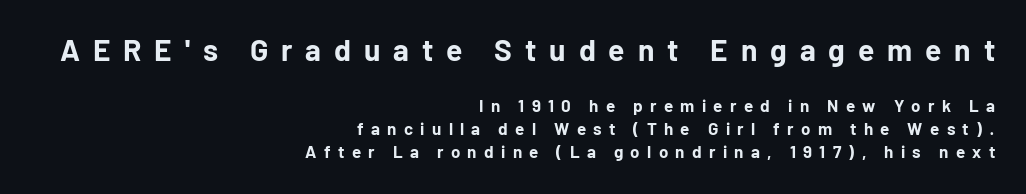
The image shows 30 px bold sans-serif type, upright; set right-aligned, normal line spacing (1.35x), unusually wide letter spacing (+0.43 em), not underlined; the first (top) block is 1.76x larger; low stroke contrast and a medium x-height.
